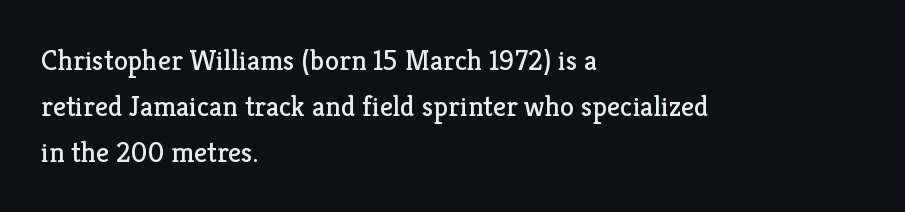
Ascenders rise straight up at ninety degrees. Stems and bowls with no extra thickness — not bold. Whoever set this chose a conventional vertical rhythm. Varying glyph widths throughout — classic text-font behaviour.
